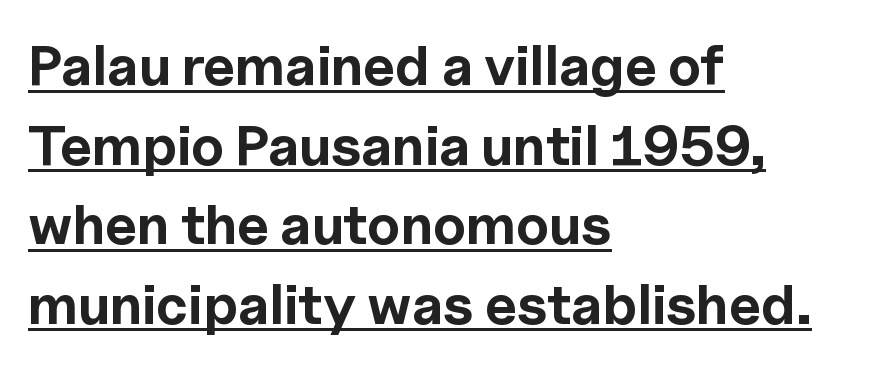
Q: Is the text bold? A: Yes.
Q: Is the text italic (slanted)? A: No, it is upright.
Q: Is the typeface a serif or a sans-serif typeface? A: Sans-serif.
Q: Is the text underlined? A: Yes.
Q: How is the paragraph aligned? A: Left-aligned.
Q: Is the spacing between letters normal or unusually wide? A: Normal.
Q: Is the spacing between lines tight, normal or loose? A: Normal.
Q: Width (condensed, normal, or wide)? A: Normal.
Q: x-height? A: Medium.
Q: Monospaced? A: No.
